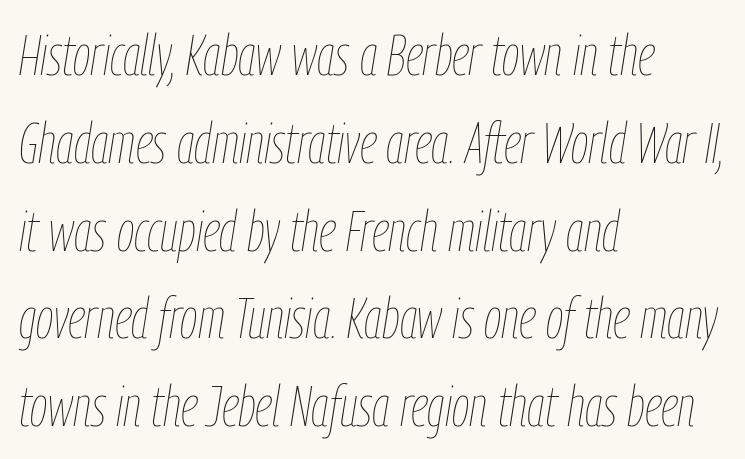
Q: Is the text bold? A: No.
Q: Is the text italic (slanted)? A: Yes, it leans right by about 9 degrees.
Q: Is the text underlined? A: No.
Q: How is the paragraph aligned? A: Left-aligned.
Q: Is the spacing between letters normal or unusually wide? A: Normal.
Q: Is the spacing between lines tight, normal or loose? A: Normal.
Q: Width (condensed, normal, or wide)? A: Condensed.
Q: Stroke contrast? A: Low.
Q: x-height? A: Medium.
Q: Monospaced? A: No.
